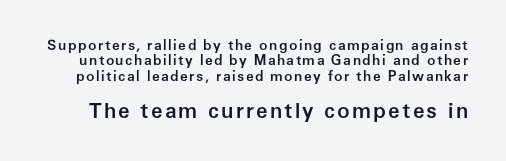
{"italic": "no", "bold": "semi", "underline": "no", "line_spacing": "tight", "line_spacing_ratio": 1.1, "larger_block": "second", "size_ratio": 1.5, "glyph_px": 21}
